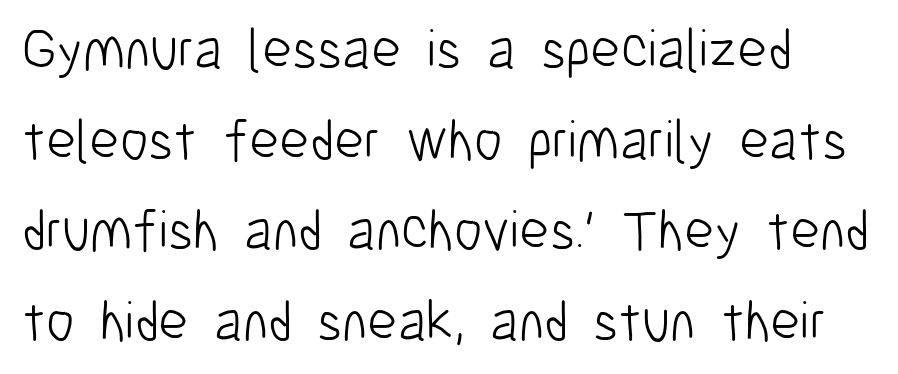
Q: Is the text bold? A: No.
Q: Is the text italic (slanted)? A: No, it is upright.
Q: Is the typeface a serif or a sans-serif typeface? A: Sans-serif.
Q: Is the text underlined? A: No.
Q: Is the spacing between letters normal or unusually wide? A: Normal.
Q: Is the spacing between lines tight, normal or loose? A: Normal.
Q: Width (condensed, normal, or wide)? A: Condensed.
Q: Stroke contrast? A: Low.
Q: x-height? A: Medium.
Q: Monospaced? A: No.
